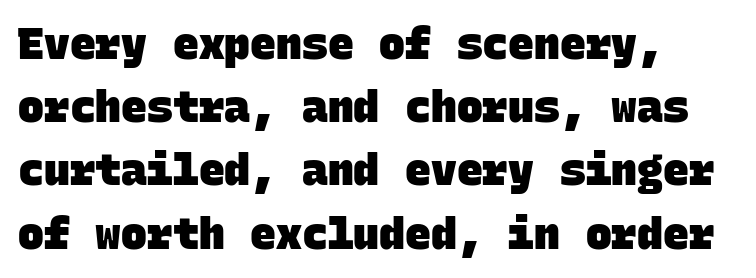
{"serif": "no", "bold": "yes", "weight": "heavy", "width": "normal", "stroke_contrast": "low", "x_height": "large", "monospaced": "yes", "underline": "no", "align": "left", "line_spacing": "normal", "line_spacing_ratio": 1.47, "letter_spacing": "normal", "letter_spacing_em": 0.0, "glyph_px": 43}
